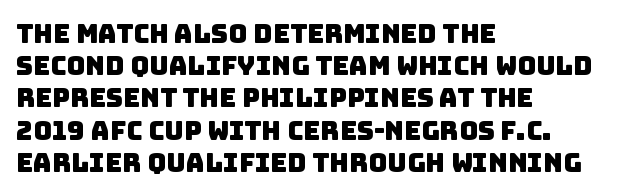
The image shows 26 px text type; set left-aligned, line spacing 1.24x, normal letter spacing, not underlined.
